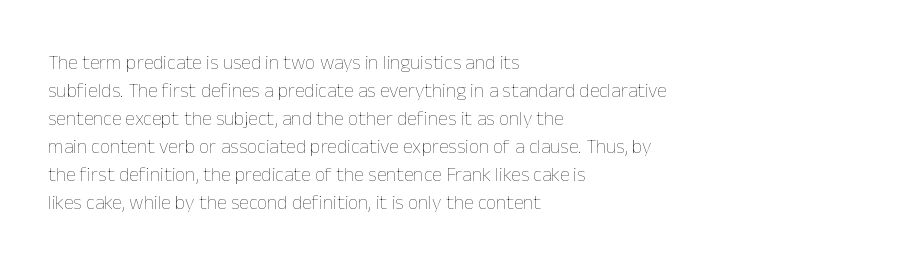
Q: Is the text bold? A: No.
Q: Is the text italic (slanted)? A: No, it is upright.
Q: Is the text underlined? A: No.
Q: How is the paragraph aligned? A: Left-aligned.
Q: Is the spacing between letters normal or unusually wide? A: Normal.
Q: Is the spacing between lines tight, normal or loose? A: Normal.
